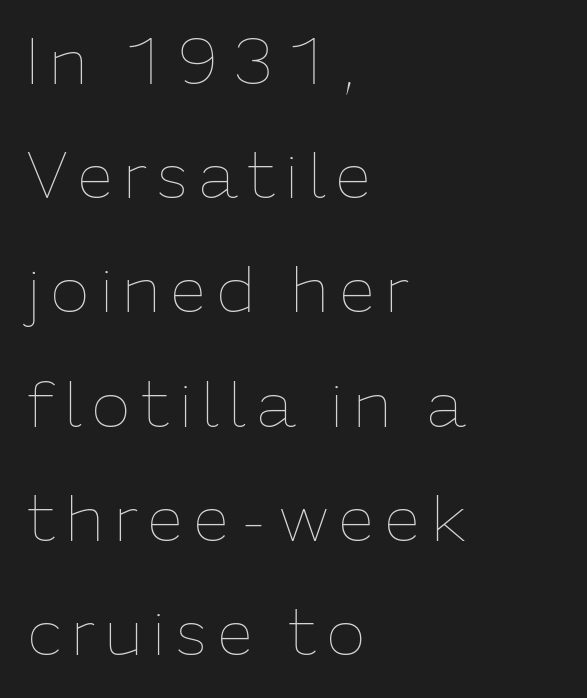
{"italic": "no", "bold": "no", "weight": "thin", "width": "normal", "stroke_contrast": "low", "x_height": "medium", "monospaced": "no", "underline": "no", "align": "left", "line_spacing_ratio": 1.73, "glyph_px": 66}
